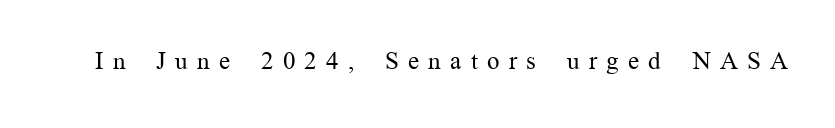
Q: Is the text bold? A: No.
Q: Is the text italic (slanted)? A: No, it is upright.
Q: Is the text underlined? A: No.
Q: Is the spacing between letters normal or unusually wide? A: Unusually wide.
